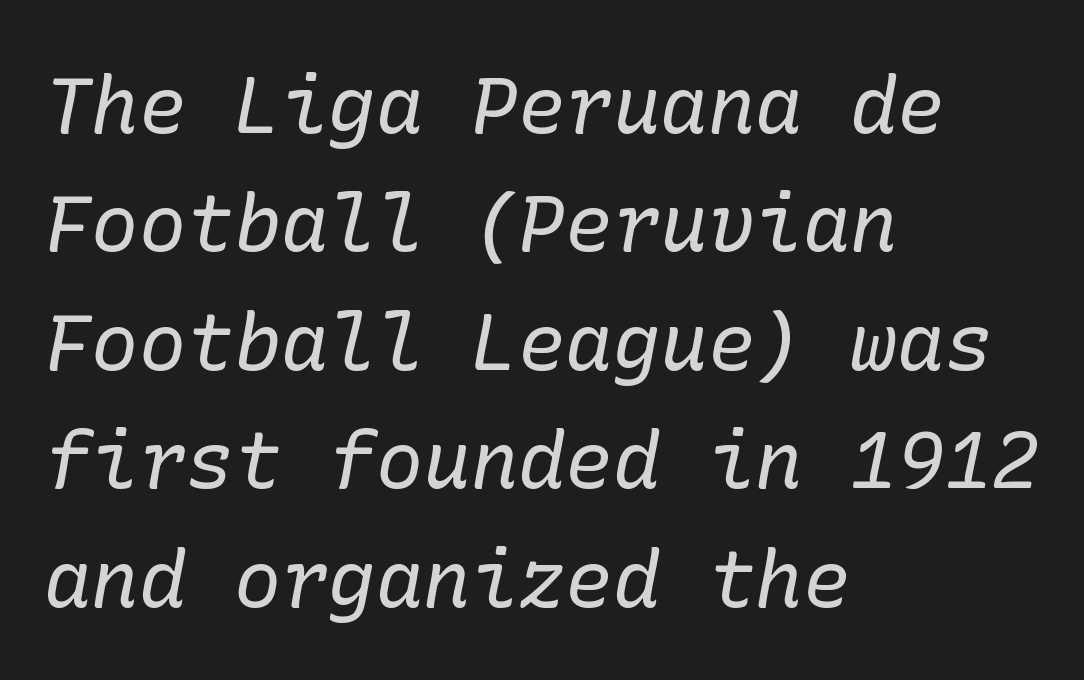
{"italic": "yes", "lean": "right", "slant_degrees": 10, "bold": "no", "weight": "regular", "width": "normal", "stroke_contrast": "low", "x_height": "medium", "underline": "no", "align": "left", "line_spacing": "normal", "line_spacing_ratio": 1.5, "letter_spacing": "normal", "letter_spacing_em": 0.0, "glyph_px": 79}
